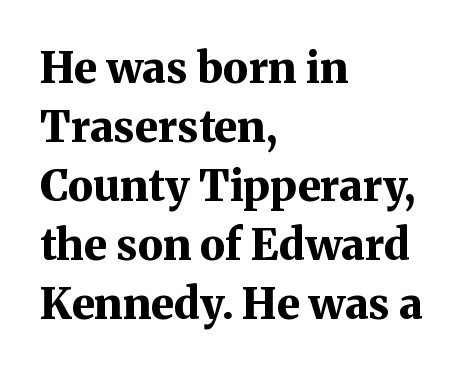
The image shows 43 px bold serif type, upright; set left-aligned, normal line spacing (1.37x), normal letter spacing, not underlined; medium stroke contrast and a medium x-height.
